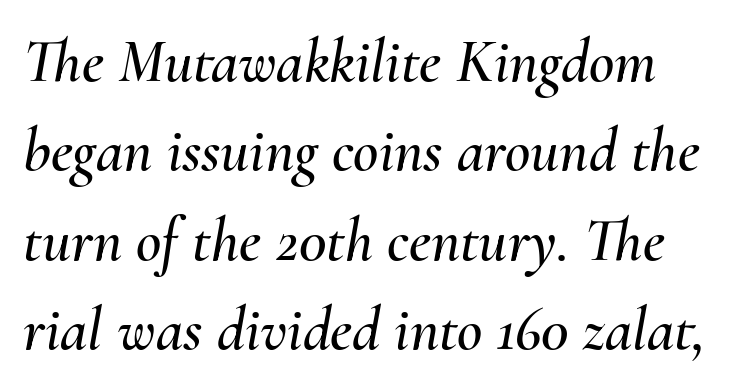
The image shows 62 px text type, italic (leaning right); set normal line spacing (1.44x), normal letter spacing, not underlined; medium stroke contrast and a small x-height.
